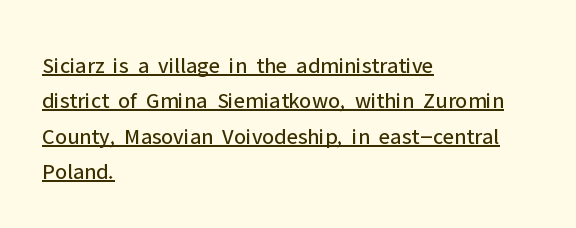
Line beginnings align vertically; line endings do not. What's the leading like? Ordinary, nothing unusual. No letter is thick-stroked: the sample isn't bold. Quick note: not italic, upright. You can see a thin bar hugging the bottom of the glyphs. Compared with typical body copy, the letter spacing here is the same.
